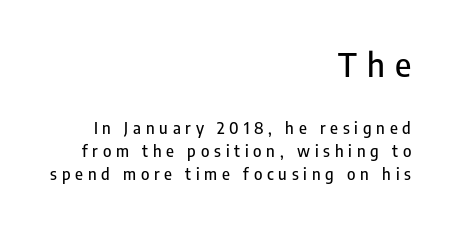
Q: Is the text italic (slanted)? A: No, it is upright.
Q: Is the typeface a serif or a sans-serif typeface? A: Sans-serif.
Q: Is the text underlined? A: No.
Q: How is the paragraph aligned? A: Right-aligned.
Q: Is the spacing between letters normal or unusually wide? A: Unusually wide.
Q: Is the spacing between lines tight, normal or loose? A: Normal.
Q: Which block of text is set in a larger size, the first (top) or the second (bottom)? A: The first (top) one.
Q: Width (condensed, normal, or wide)? A: Condensed.
Q: Stroke contrast? A: Low.
Q: x-height? A: Medium.
Q: Monospaced? A: No.
